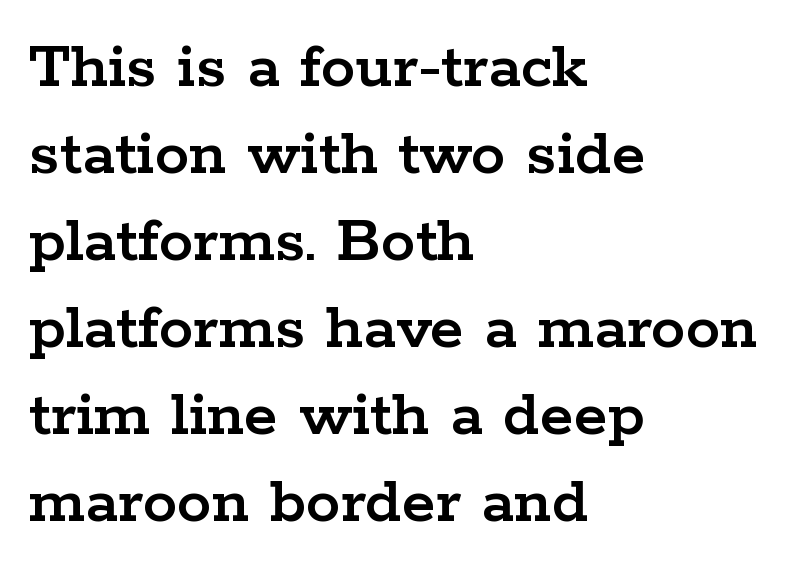
The image shows 69 px wide serif type, upright; set left-aligned, normal line spacing (1.26x), normal letter spacing, not underlined; low stroke contrast and a medium x-height.
